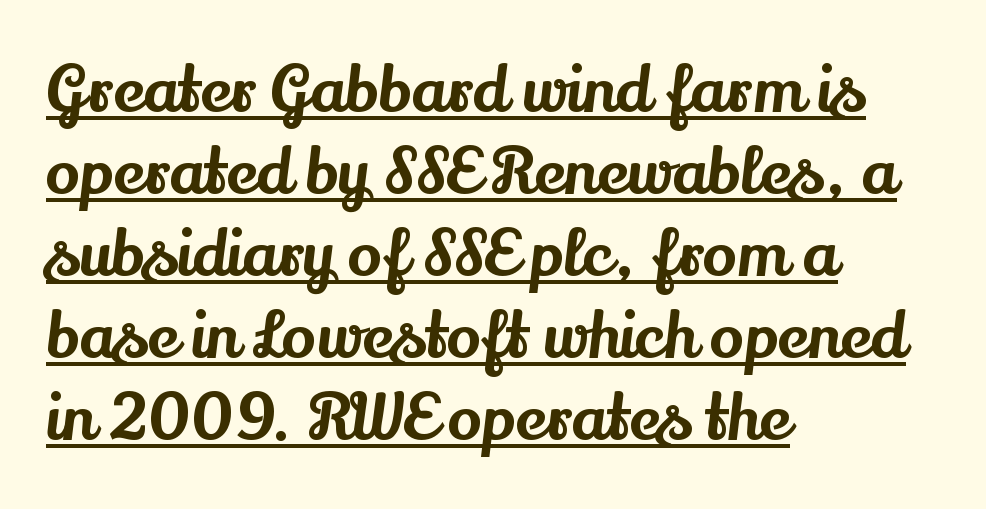
The rendering uses natural spacing where letterforms have individual widths. Underline: present. You can tell from the footed stems that serif type was used. One-word summary of the alignment: left. No extra tracking has been applied to these lines.
